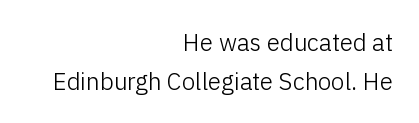
Q: Is the text bold? A: No.
Q: Is the text italic (slanted)? A: No, it is upright.
Q: Is the text underlined? A: No.
Q: How is the paragraph aligned? A: Right-aligned.
Q: Is the spacing between letters normal or unusually wide? A: Normal.
Q: Is the spacing between lines tight, normal or loose? A: Normal.
